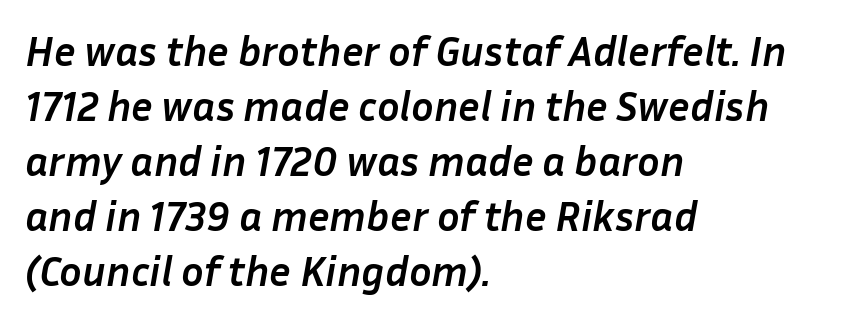
The image shows 42 px semibold type, italic (leaning right); set left-aligned, normal line spacing (1.31x), normal letter spacing, not underlined; low stroke contrast and a medium x-height.
